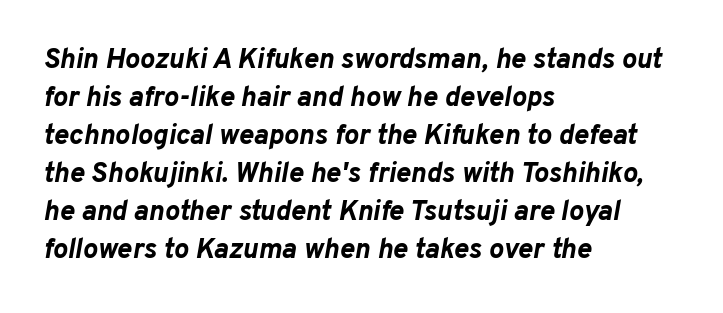
Successive baselines arrive at the customary interval. The passage shown is typed in a proportional face where columns would drift. Caption: bold face, heavy strokes. The foot of each line stays bare and open. What stands out about the letter spacing? Nothing — it is the standard amount. Reading down the block, your eye returns to a fixed left position each line.
